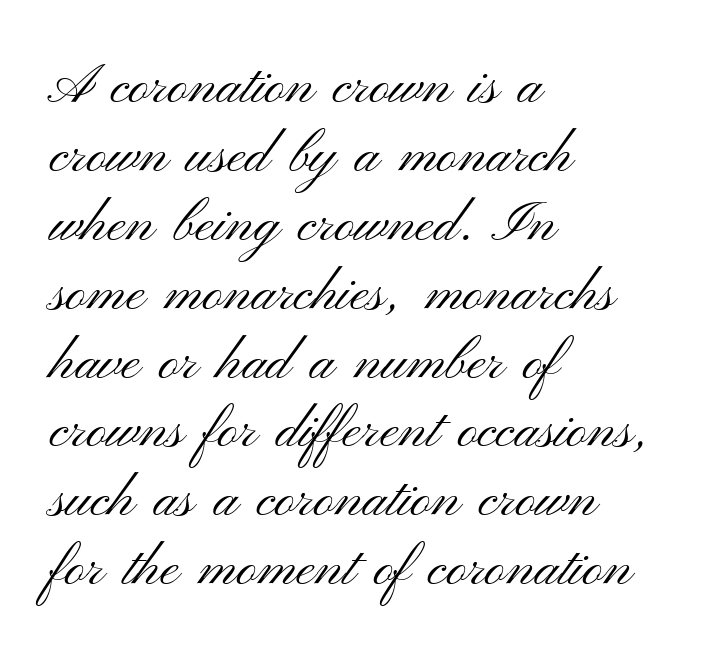
The image shows 56 px light, wide sans-serif type; set left-aligned, line spacing 1.23x, normal letter spacing, not underlined; medium stroke contrast and a small x-height.
